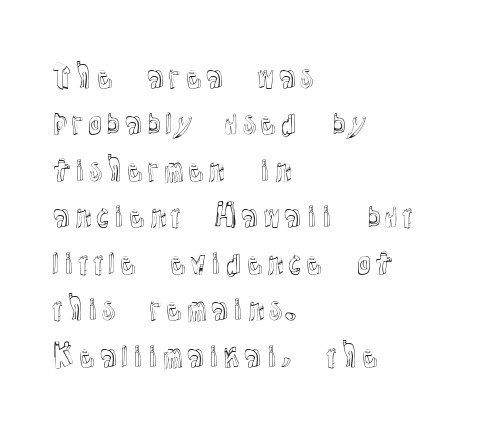
One-word summary of the alignment: left. This sample has the flowing, uneven cadence of proportional lettering. Between one letter and the next there's only the usual sliver of space. You can tell it's not italic because the verticals are truly vertical.
